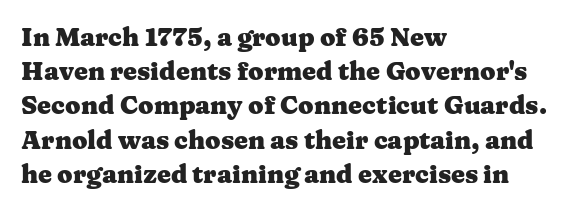
The image shows 25 px bold type, upright; set left-aligned, normal line spacing (1.37x), normal letter spacing, not underlined.
